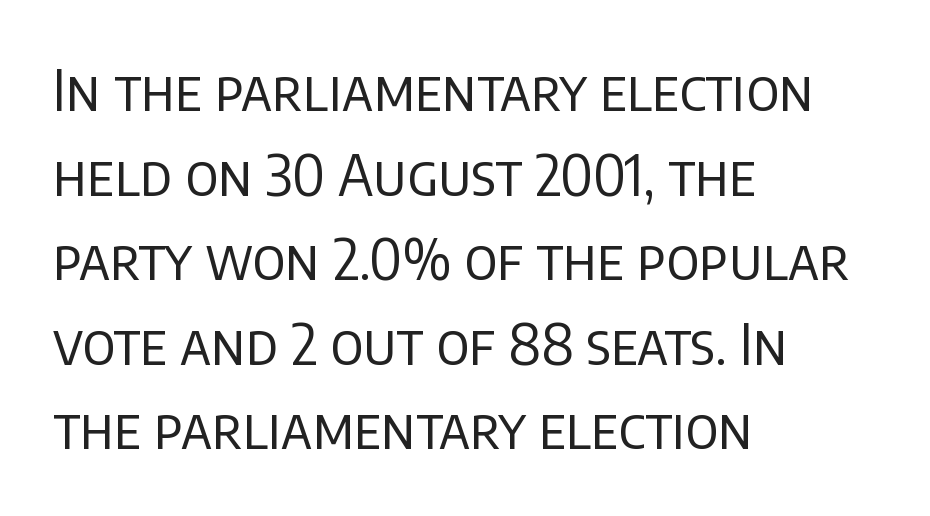
Q: Is the text bold? A: No.
Q: Is the text italic (slanted)? A: No, it is upright.
Q: Is the typeface a serif or a sans-serif typeface? A: Sans-serif.
Q: Is the text underlined? A: No.
Q: How is the paragraph aligned? A: Left-aligned.
Q: Is the spacing between letters normal or unusually wide? A: Normal.
Q: Is the spacing between lines tight, normal or loose? A: Normal.
Q: Width (condensed, normal, or wide)? A: Normal.
Q: Stroke contrast? A: Low.
Q: x-height? A: Large.
Q: Monospaced? A: No.
